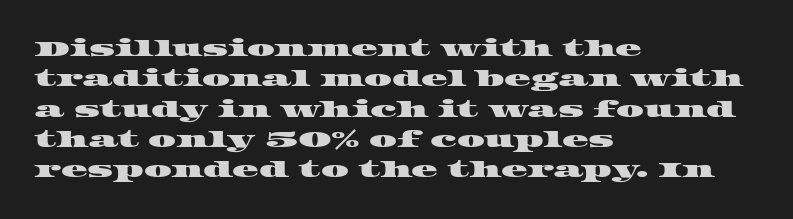
Q: Is the text underlined? A: No.
Q: How is the paragraph aligned? A: Left-aligned.
Q: Is the spacing between letters normal or unusually wide? A: Normal.
Q: Is the spacing between lines tight, normal or loose? A: Normal.
